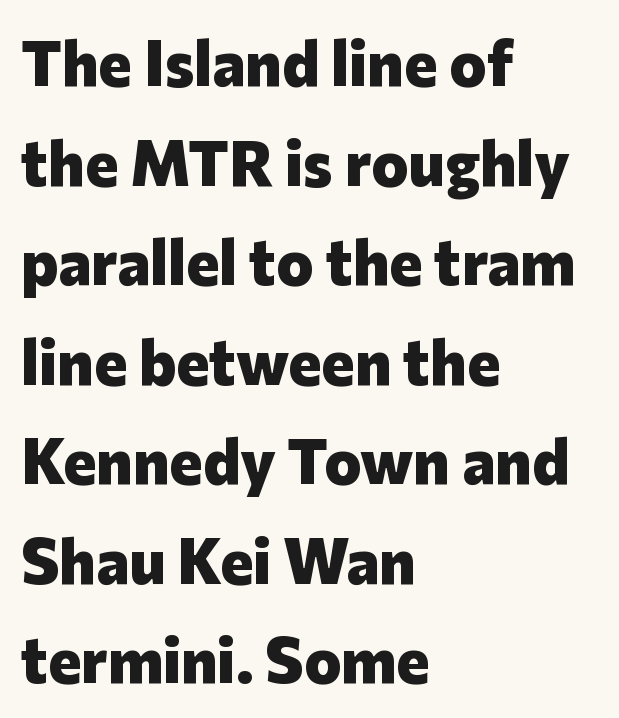
These lines sit exactly where default settings would place them. The typography opts for an upright posture over an oblique one. Unmarked baselines from the first word to the last. All the whitespace from short lines collects on the right.
